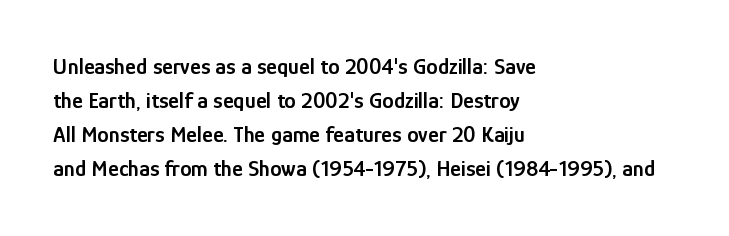
The image shows 23 px text type, upright; set left-aligned, normal line spacing (1.48x), normal letter spacing, not underlined.
